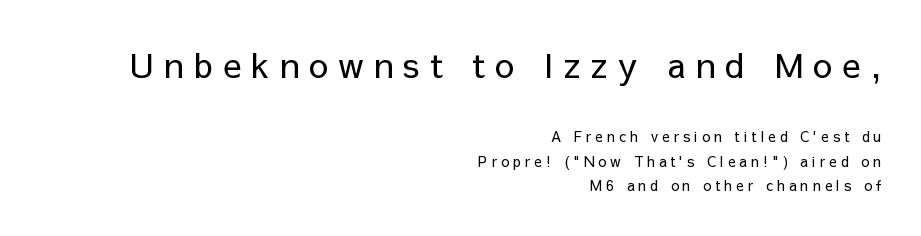
Character widths vary here, with narrow letters taking less room than wide ones. Compared with a flush-left layout, this one pins lines to the opposite, right side. Every character sits straight up, as roman type does. The specimen omits any rule beneath the text block's lines. The letterforms stand isolated, each surrounded by extra space.
